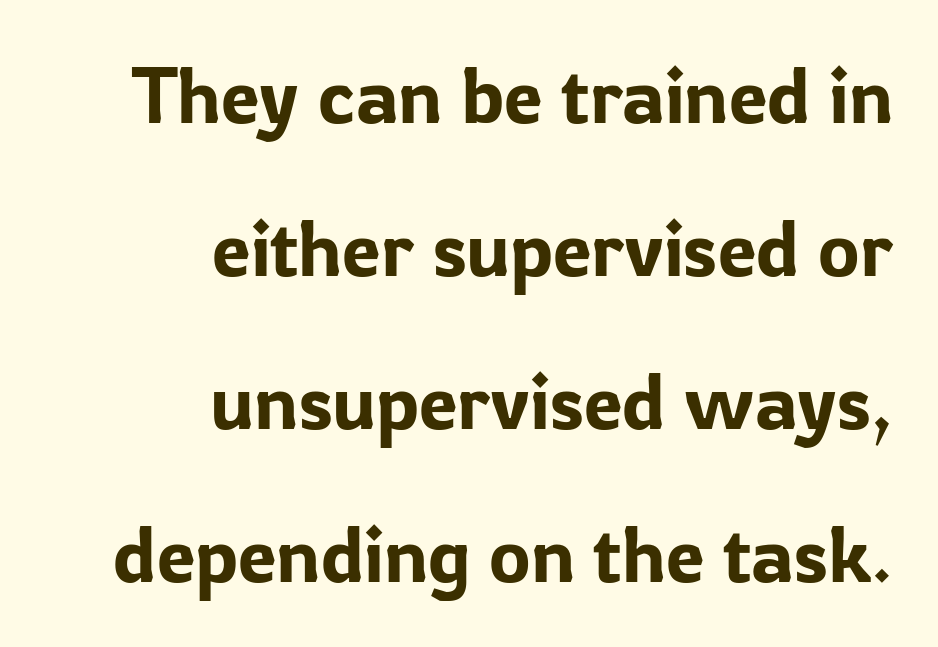
The image shows 78 px sans-serif type, upright; set right-aligned, loose line spacing (1.96x), normal letter spacing, not underlined; low stroke contrast and a medium x-height.
